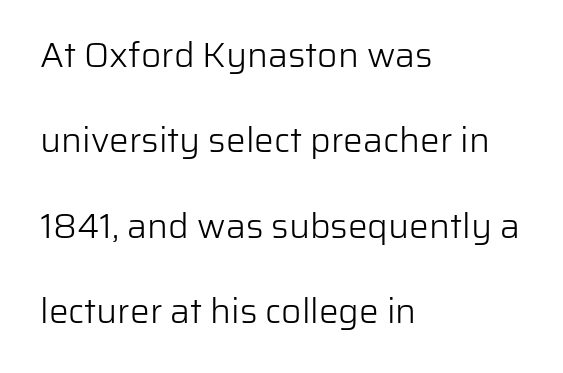
The image shows 35 px light sans-serif type, upright; set left-aligned, loose line spacing (2.44x), normal letter spacing, not underlined; low stroke contrast and a medium x-height.
